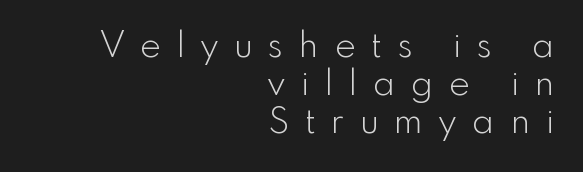
{"serif": "no", "italic": "no", "bold": "no", "weight": "light", "width": "normal", "x_height": "small", "monospaced": "no", "underline": "no", "align": "right", "line_spacing": "tight", "line_spacing_ratio": 1.09, "letter_spacing": "wide", "letter_spacing_em": 0.46, "glyph_px": 35}
